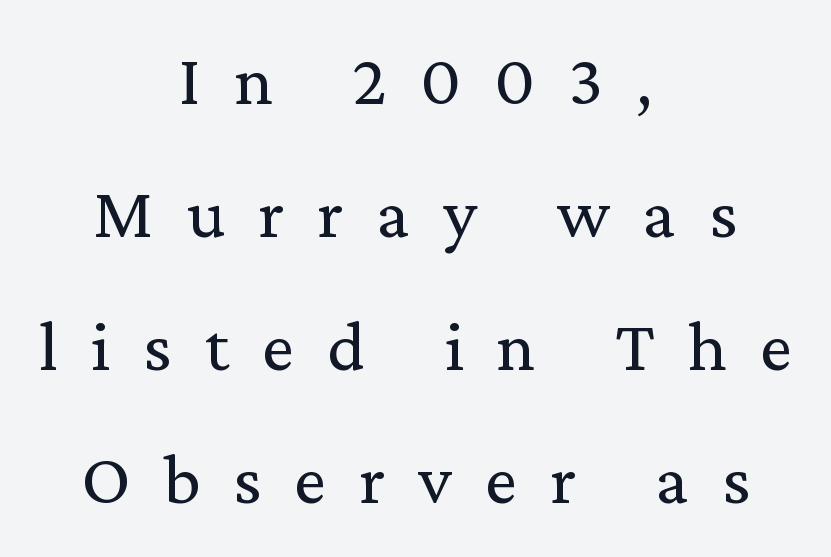
Check under the words: just untouched page. If you drew a line through each stem, it would be perfectly vertical. The font is comparable to plain body text, perhaps lighter. The letters carry serifs — small finishing strokes at the ends of their stems. In CSS terms this would be text-align: center. The letters are spread apart with noticeably loose tracking.
